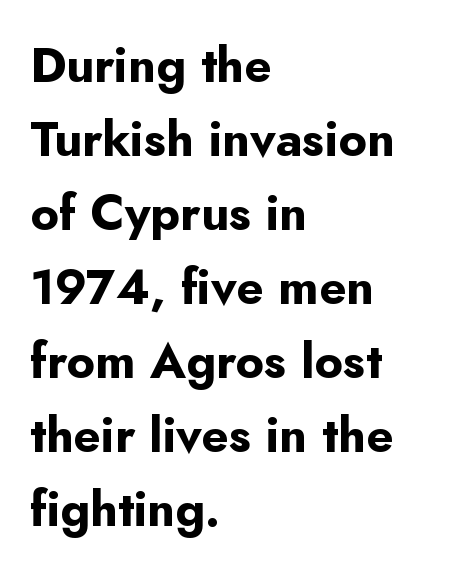
The image shows 49 px bold sans-serif type, upright; set left-aligned, normal line spacing (1.51x), normal letter spacing, not underlined; low stroke contrast and a small x-height.
